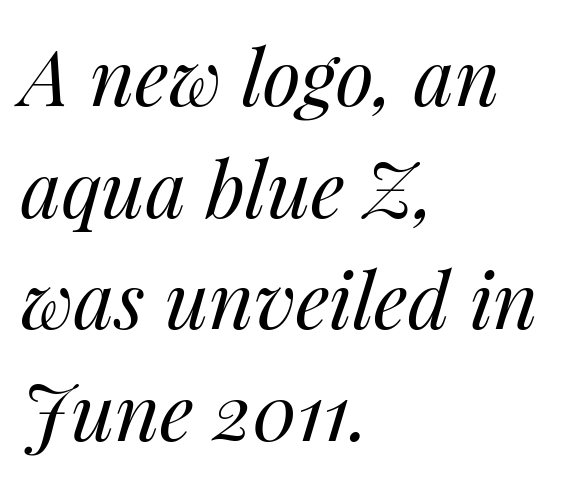
The image shows 78 px regular-weight type, italic (leaning right); set left-aligned, normal line spacing (1.43x), normal letter spacing, not underlined; medium stroke contrast and a medium x-height.
